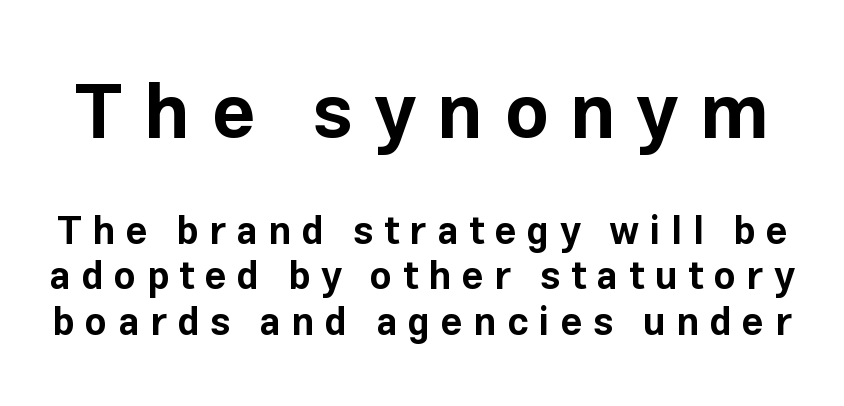
{"serif": "no", "italic": "no", "bold": "yes", "weight": "bold", "width": "normal", "stroke_contrast": "low", "x_height": "medium", "monospaced": "no", "underline": "no", "line_spacing_ratio": 1.19, "letter_spacing": "wide", "letter_spacing_em": 0.28, "larger_block": "first", "size_ratio": 2.0, "glyph_px": 76}
